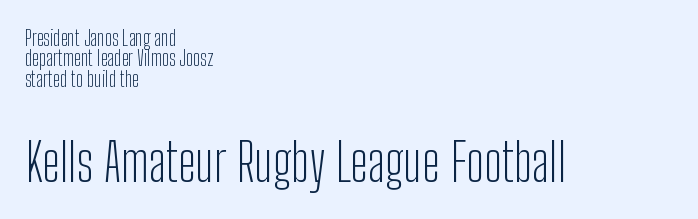
Q: Is the text bold? A: No.
Q: Is the text italic (slanted)? A: No, it is upright.
Q: Is the typeface a serif or a sans-serif typeface? A: Sans-serif.
Q: Is the text underlined? A: No.
Q: How is the paragraph aligned? A: Left-aligned.
Q: Is the spacing between letters normal or unusually wide? A: Normal.
Q: Is the spacing between lines tight, normal or loose? A: Tight.
Q: Which block of text is set in a larger size, the first (top) or the second (bottom)? A: The second (bottom) one.
Q: Width (condensed, normal, or wide)? A: Condensed.
Q: Stroke contrast? A: Low.
Q: x-height? A: Medium.
Q: Monospaced? A: No.
